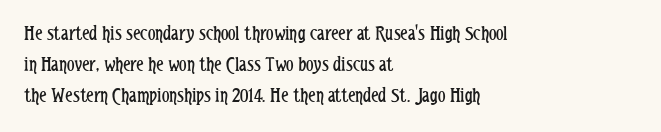
The image shows 21 px text type, upright; set left-aligned, normal line spacing (1.47x), normal letter spacing, not underlined.
